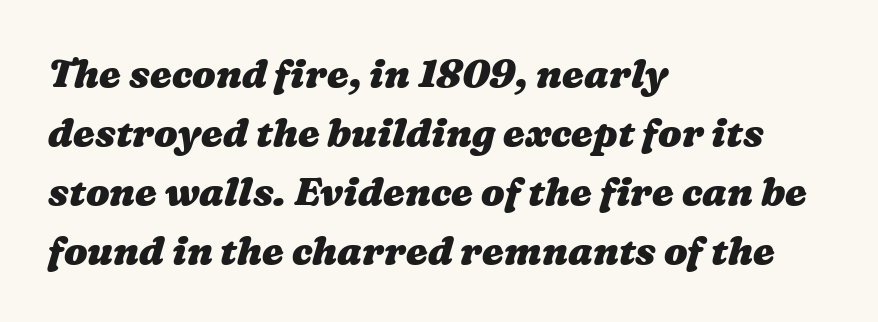
{"bold": "yes", "weight": "heavy", "width": "wide", "stroke_contrast": "medium", "x_height": "medium", "monospaced": "no", "underline": "no", "align": "left", "line_spacing": "normal", "line_spacing_ratio": 1.51, "letter_spacing": "normal", "letter_spacing_em": 0.0, "glyph_px": 39}
